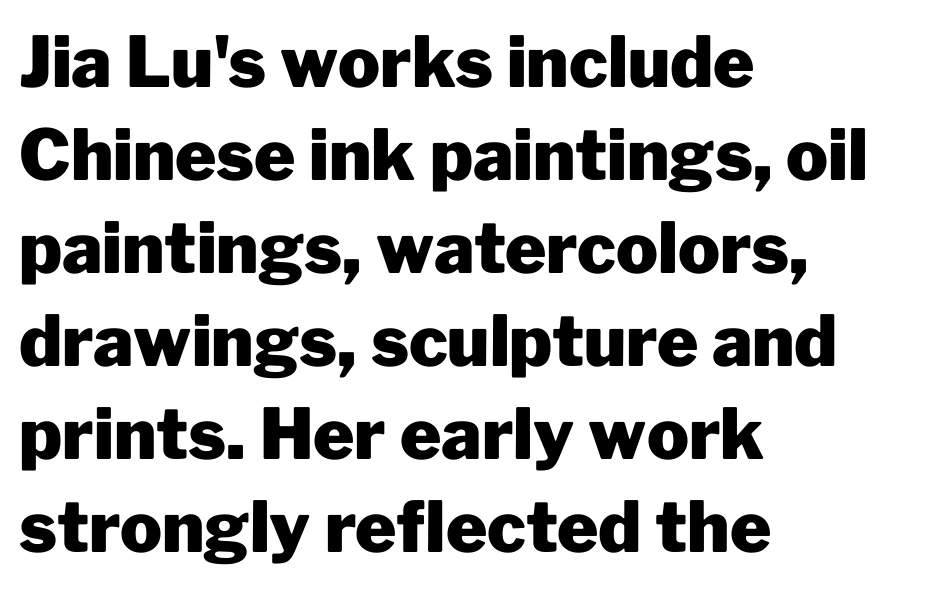
{"serif": "no", "italic": "no", "bold": "yes", "weight": "heavy", "width": "normal", "stroke_contrast": "low", "x_height": "medium", "monospaced": "no", "underline": "no", "align": "left", "line_spacing": "normal", "line_spacing_ratio": 1.33, "letter_spacing": "normal", "letter_spacing_em": 0.0, "glyph_px": 70}
